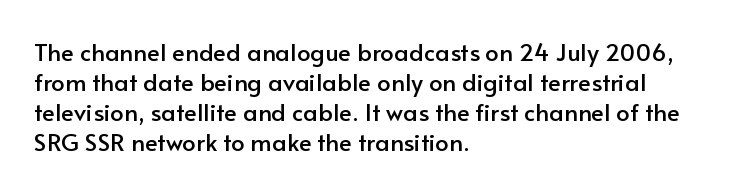
{"italic": "no", "underline": "no", "align": "left", "line_spacing": "normal", "line_spacing_ratio": 1.25, "letter_spacing": "normal", "letter_spacing_em": 0.0, "glyph_px": 24}
